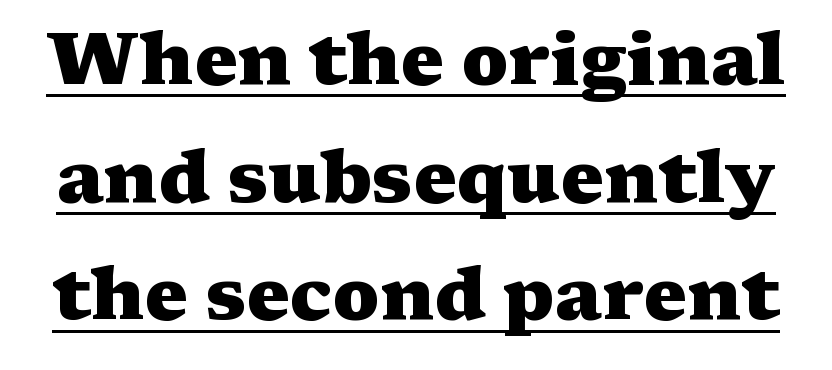
{"serif": "yes", "italic": "no", "bold": "yes", "weight": "heavy", "width": "wide", "stroke_contrast": "medium", "x_height": "medium", "monospaced": "no", "underline": "yes", "line_spacing": "normal", "line_spacing_ratio": 1.61, "letter_spacing": "normal", "letter_spacing_em": 0.0, "glyph_px": 73}
